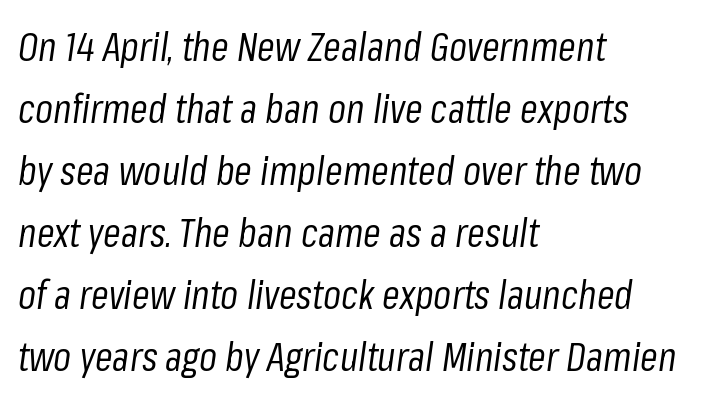
{"italic": "yes", "lean": "right", "slant_degrees": 8, "bold": "no", "weight": "regular", "width": "condensed", "stroke_contrast": "low", "x_height": "medium", "monospaced": "no", "underline": "no", "align": "left", "line_spacing": "normal", "line_spacing_ratio": 1.55, "letter_spacing": "normal", "letter_spacing_em": 0.0, "glyph_px": 40}
